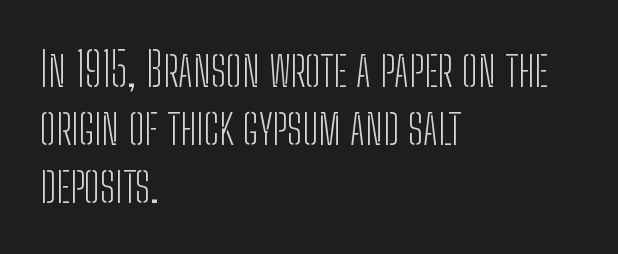
{"serif": "no", "italic": "no", "bold": "no", "weight": "light", "width": "condensed", "stroke_contrast": "low", "x_height": "medium", "monospaced": "no", "underline": "no", "align": "left", "line_spacing_ratio": 1.23, "letter_spacing": "normal", "letter_spacing_em": 0.0, "glyph_px": 47}
